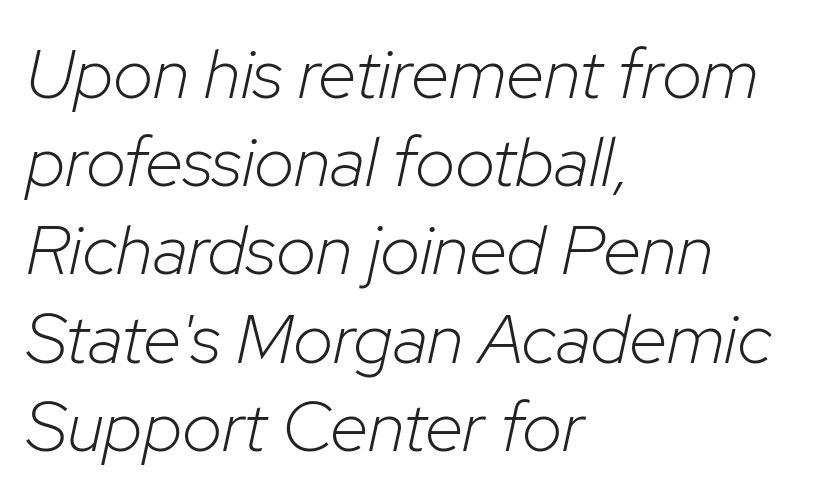
Q: Is the text bold? A: No.
Q: Is the text italic (slanted)? A: Yes, it leans right by about 12 degrees.
Q: Is the text underlined? A: No.
Q: How is the paragraph aligned? A: Left-aligned.
Q: Is the spacing between letters normal or unusually wide? A: Normal.
Q: Is the spacing between lines tight, normal or loose? A: Normal.
Q: Width (condensed, normal, or wide)? A: Normal.
Q: Stroke contrast? A: Low.
Q: x-height? A: Medium.
Q: Monospaced? A: No.
